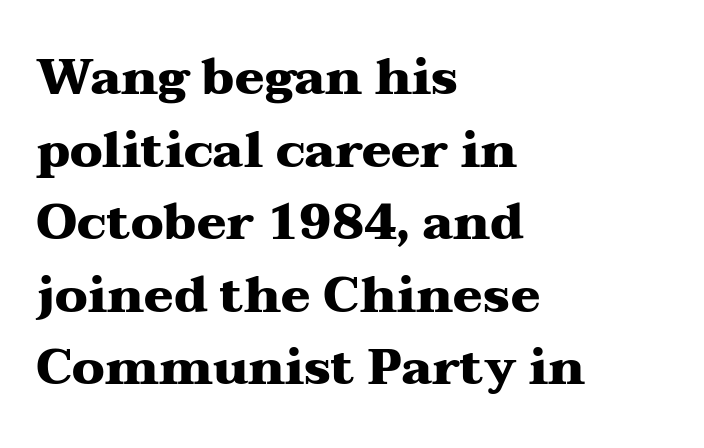
{"serif": "yes", "italic": "no", "bold": "yes", "weight": "heavy", "width": "wide", "stroke_contrast": "medium", "x_height": "medium", "monospaced": "no", "underline": "no", "align": "left", "line_spacing": "normal", "line_spacing_ratio": 1.48, "letter_spacing": "normal", "letter_spacing_em": 0.0, "glyph_px": 49}
